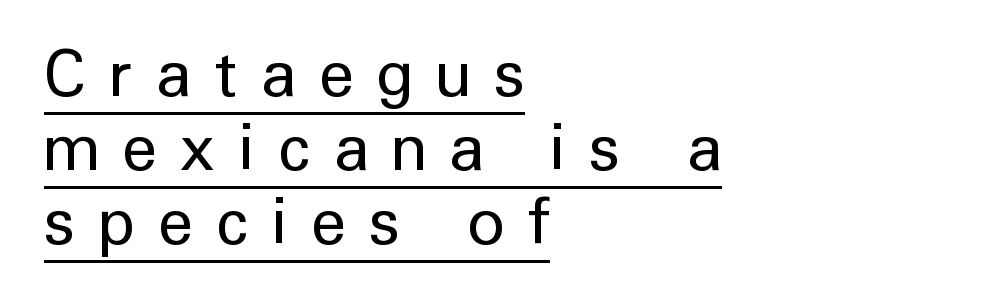
The rendering inserts visible extra space after every character. This sample has the flowing, uneven cadence of proportional lettering. The typeface chosen for these lines omits serifs. No extra ink here — the face is not bold.
